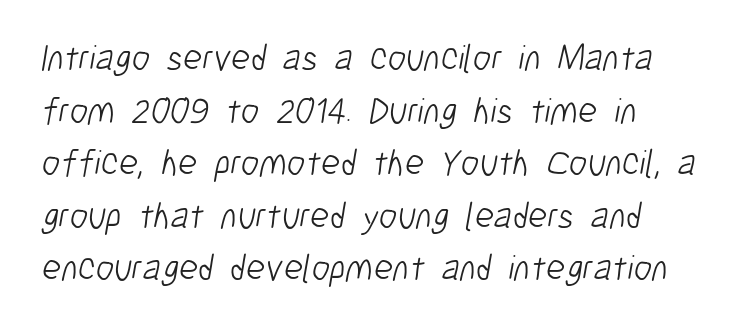
Leading: standard. Is this a fixed-width face? No — the glyphs have proportional, varying widths. These lines are composed in type without serifs. Letters rest on an invisible, unmarked baseline. The gaps between neighbouring characters are ordinary and unremarkable.
